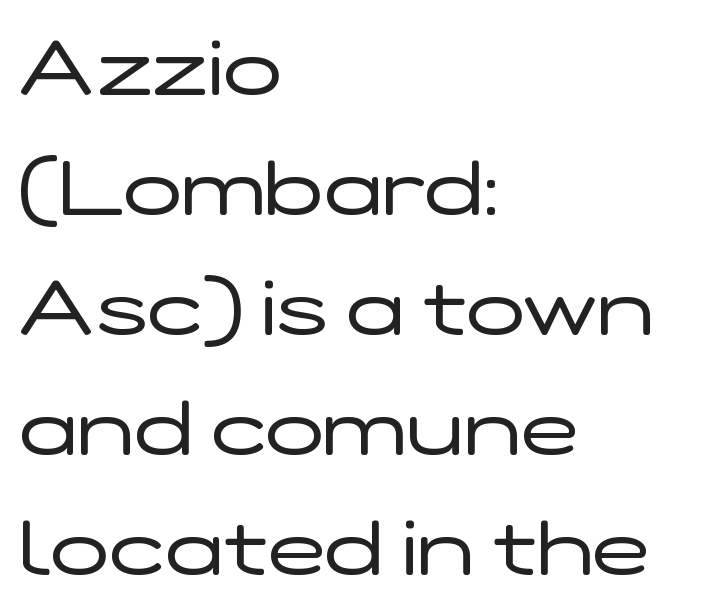
The image shows 77 px regular-weight, wide sans-serif type, upright; set left-aligned, normal line spacing (1.56x), normal letter spacing, not underlined; low stroke contrast and a medium x-height.
